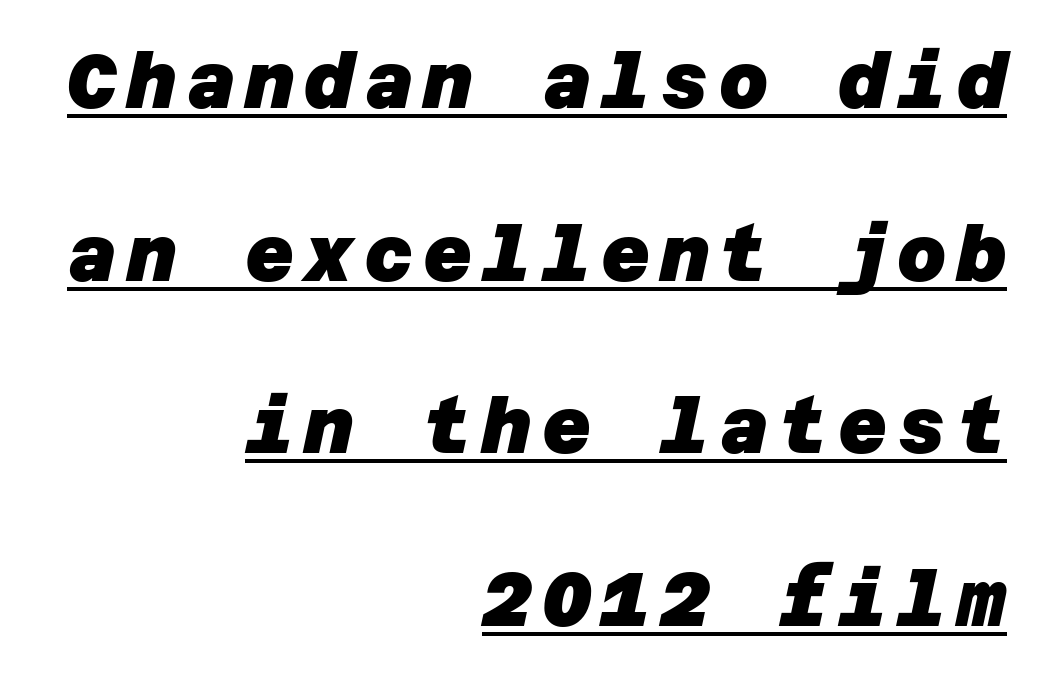
On the weight axis this lands at bold, roughly 700. Serif or sans? Sans — the stroke terminals are bare. Visually the block forms a straight wall on the right and a jagged coastline on the left. The lettering is marked with a stroke running underneath it.
